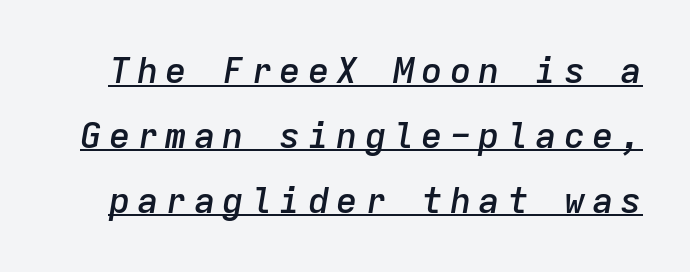
{"italic": "yes", "lean": "right", "slant_degrees": 9, "bold": "semi", "weight": "semibold", "width": "normal", "stroke_contrast": "low", "x_height": "medium", "monospaced": "yes", "underline": "yes", "line_spacing_ratio": 1.8, "glyph_px": 36}
